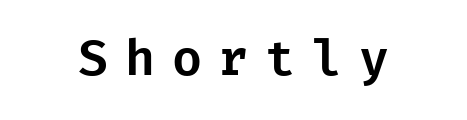
Q: Is the text italic (slanted)? A: No, it is upright.
Q: Is the typeface a serif or a sans-serif typeface? A: Sans-serif.
Q: Is the text underlined? A: No.
Q: Is the spacing between letters normal or unusually wide? A: Unusually wide.
Q: Width (condensed, normal, or wide)? A: Normal.
Q: Stroke contrast? A: Low.
Q: x-height? A: Medium.
